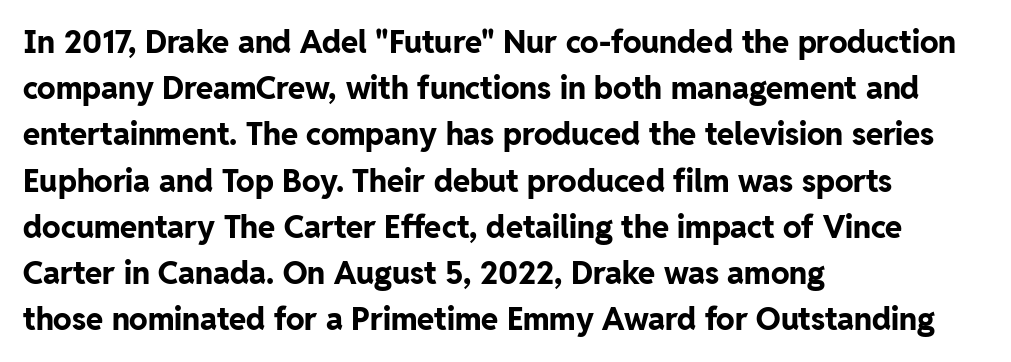
Q: Is the text bold? A: Yes.
Q: Is the text italic (slanted)? A: No, it is upright.
Q: Is the typeface a serif or a sans-serif typeface? A: Sans-serif.
Q: Is the text underlined? A: No.
Q: How is the paragraph aligned? A: Left-aligned.
Q: Is the spacing between letters normal or unusually wide? A: Normal.
Q: Is the spacing between lines tight, normal or loose? A: Normal.
Q: Width (condensed, normal, or wide)? A: Normal.
Q: Stroke contrast? A: Low.
Q: x-height? A: Medium.
Q: Monospaced? A: No.
